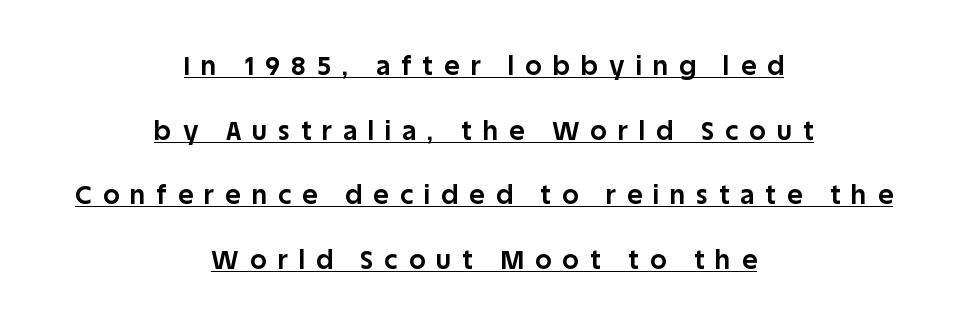
{"italic": "no", "bold": "yes", "underline": "yes", "align": "center", "line_spacing": "loose", "line_spacing_ratio": 2.49, "letter_spacing": "wide", "letter_spacing_em": 0.43, "glyph_px": 26}
